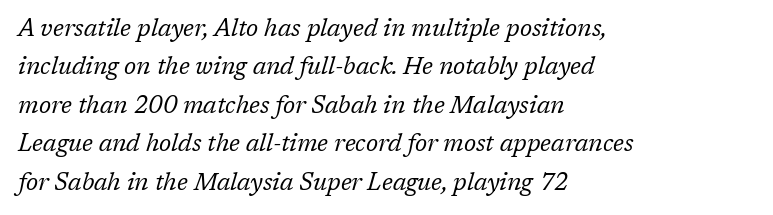
Q: Is the text bold? A: No.
Q: Is the text italic (slanted)? A: Yes, it leans right by about 17 degrees.
Q: Is the text underlined? A: No.
Q: How is the paragraph aligned? A: Left-aligned.
Q: Is the spacing between letters normal or unusually wide? A: Normal.
Q: Is the spacing between lines tight, normal or loose? A: Normal.
